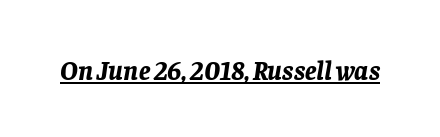
Q: Is the text bold? A: Yes.
Q: Is the text italic (slanted)? A: Yes, it leans right by about 8 degrees.
Q: Is the text underlined? A: Yes.
Q: Is the spacing between letters normal or unusually wide? A: Normal.
